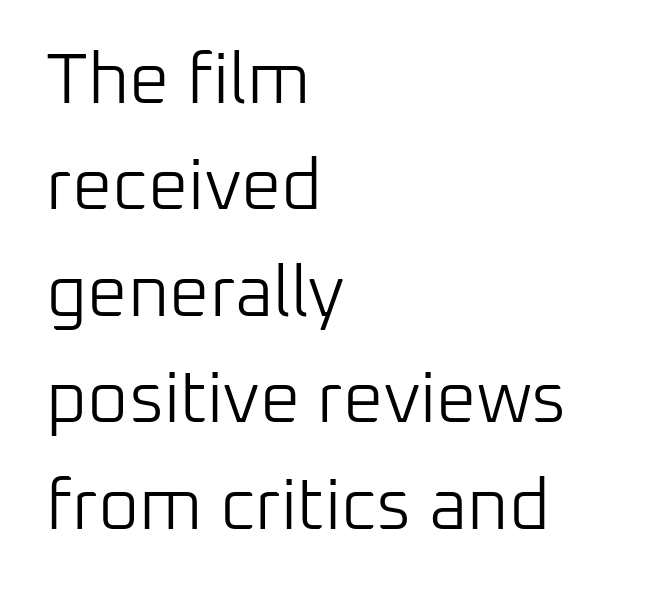
The image shows 71 px light sans-serif type, upright; set left-aligned, normal line spacing (1.5x), normal letter spacing, not underlined; low stroke contrast and a medium x-height.
